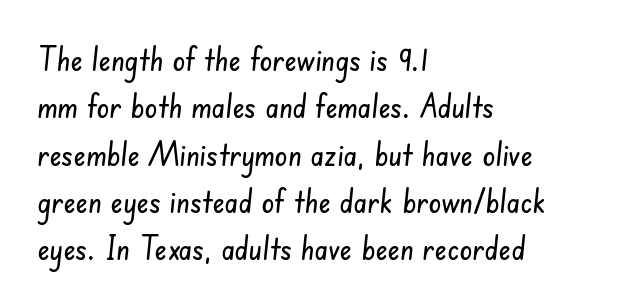
The passage shown has conventional tracking throughout. The rendering uses natural spacing where letterforms have individual widths. The rendering uses a moderate line-height, typical for paragraphs. To sum up the face: it is a sans, with no serifs.
